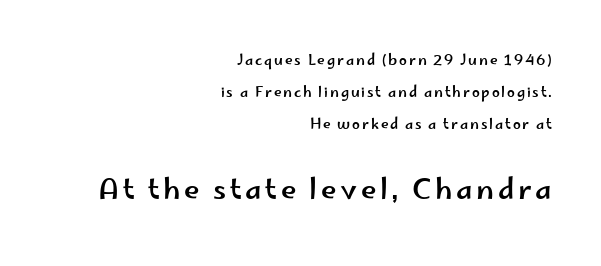
Q: Is the text italic (slanted)? A: No, it is upright.
Q: Is the typeface a serif or a sans-serif typeface? A: Sans-serif.
Q: Is the text underlined? A: No.
Q: How is the paragraph aligned? A: Right-aligned.
Q: Is the spacing between lines tight, normal or loose? A: Loose.
Q: Which block of text is set in a larger size, the first (top) or the second (bottom)? A: The second (bottom) one.
Q: Width (condensed, normal, or wide)? A: Wide.
Q: Stroke contrast? A: Low.
Q: x-height? A: Small.
Q: Monospaced? A: No.
